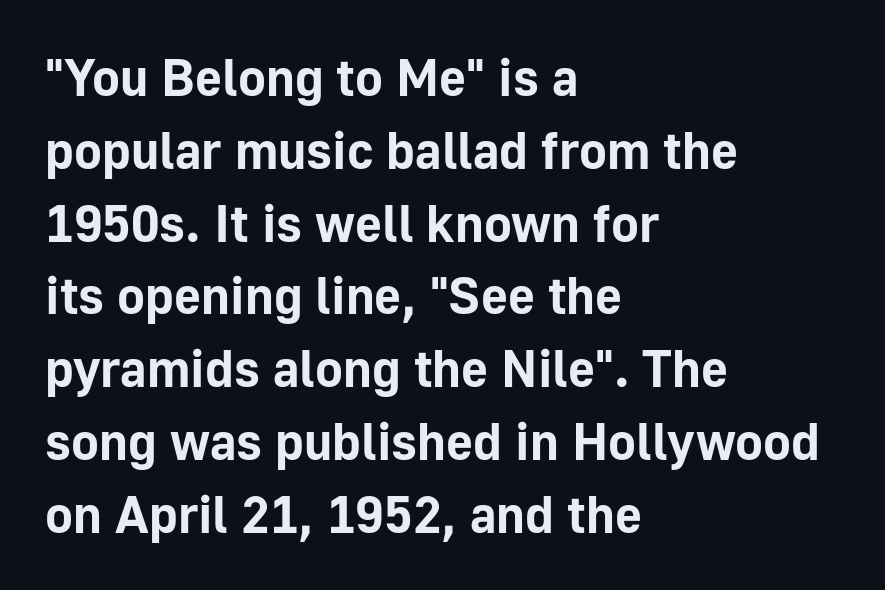
All the whitespace from short lines collects on the right. A typesetter would call this proportional, since set widths differ per character. Is there much room between lines? A standard amount, neither cramped nor airy. Compared with typical body copy, the letter spacing here is the same. Every stem runs plumb, perpendicular to the baseline. These lines carry a lot of weight — the face is fully bold.
